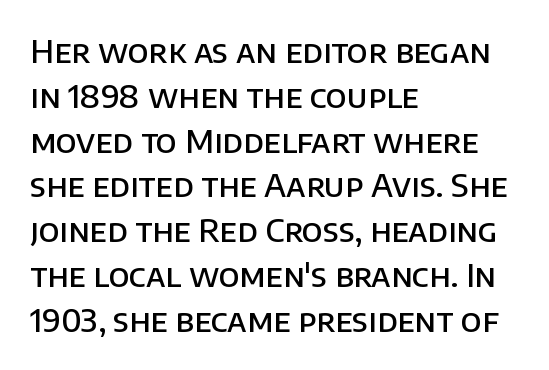
The image shows 32 px semibold sans-serif type, upright; set left-aligned, normal line spacing (1.4x), normal letter spacing, not underlined; low stroke contrast and a large x-height.
